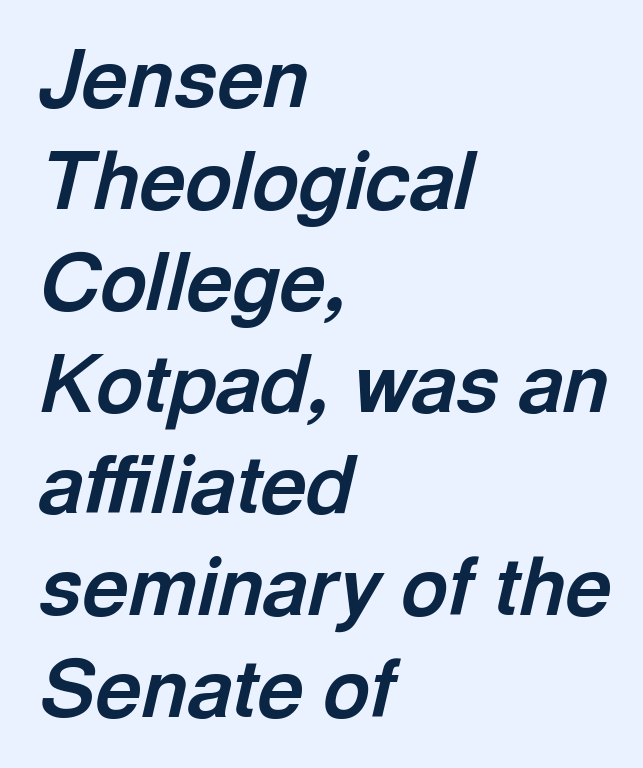
Emphasis-style slanted type is in use. The letters sit at their default tracking, neither squeezed nor spread. Students, observe: this is what conventionally led text looks like. Note the varied advance widths — an 'i' is clearly narrower than an 'm'.
